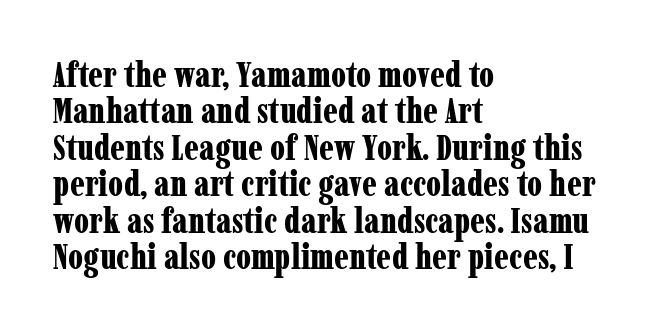
{"serif": "yes", "italic": "no", "bold": "yes", "weight": "bold", "width": "condensed", "stroke_contrast": "low", "x_height": "medium", "monospaced": "no", "underline": "no", "align": "left", "line_spacing": "tight", "line_spacing_ratio": 1.04, "letter_spacing": "normal", "letter_spacing_em": 0.0, "glyph_px": 35}
